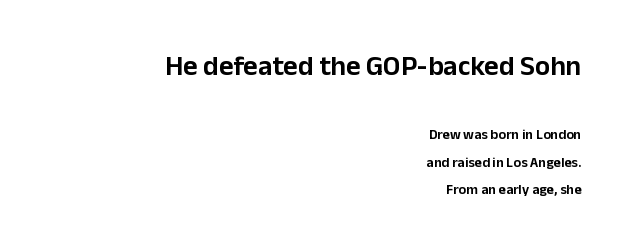
The image shows 28 px sans-serif type, upright; set right-aligned, loose line spacing (1.98x), normal letter spacing, not underlined; the first (top) block is 2.0x larger; low stroke contrast and a medium x-height.
